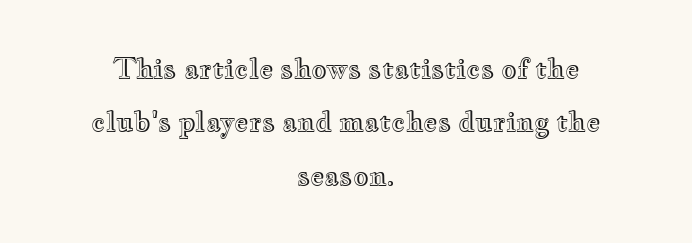
{"italic": "no", "underline": "no", "align": "center", "line_spacing": "loose", "line_spacing_ratio": 1.98, "letter_spacing": "normal", "letter_spacing_em": 0.0, "glyph_px": 27}
